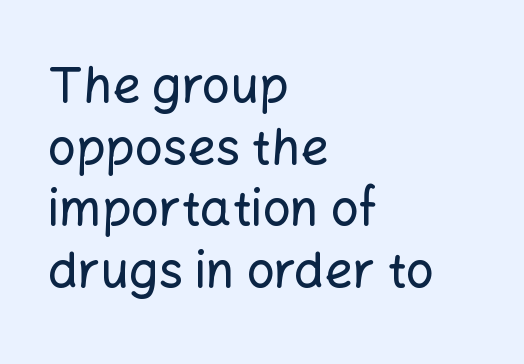
Q: Is the text italic (slanted)? A: No, it is upright.
Q: Is the typeface a serif or a sans-serif typeface? A: Sans-serif.
Q: Is the text underlined? A: No.
Q: How is the paragraph aligned? A: Left-aligned.
Q: Is the spacing between letters normal or unusually wide? A: Normal.
Q: Is the spacing between lines tight, normal or loose? A: Normal.
Q: Width (condensed, normal, or wide)? A: Normal.
Q: Stroke contrast? A: Low.
Q: x-height? A: Medium.
Q: Monospaced? A: No.
